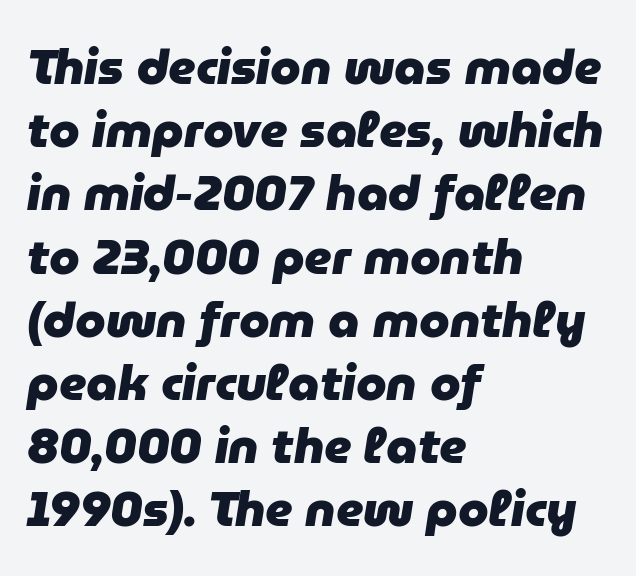
The image shows 49 px heavy type, italic (leaning right); set left-aligned, normal line spacing (1.29x), normal letter spacing, not underlined; low stroke contrast and a medium x-height.
